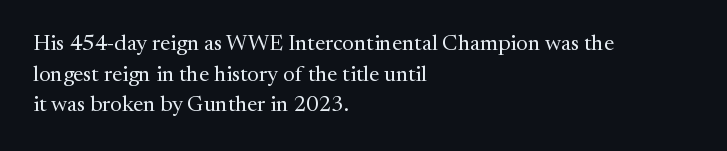
Q: Is the text bold? A: No.
Q: Is the text italic (slanted)? A: No, it is upright.
Q: Is the text underlined? A: No.
Q: How is the paragraph aligned? A: Left-aligned.
Q: Is the spacing between letters normal or unusually wide? A: Normal.
Q: Is the spacing between lines tight, normal or loose? A: Normal.
